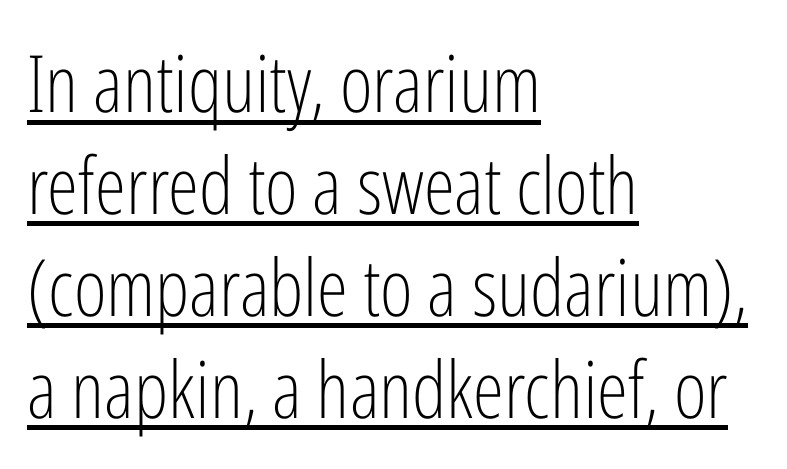
A typesetter would call this proportional, since set widths differ per character. These glyphs show unthickened strokes, regular width or finer. Default kerning and tracking; the words read as compact shapes. Every row of glyphs begins at an identical x-position on the left.
